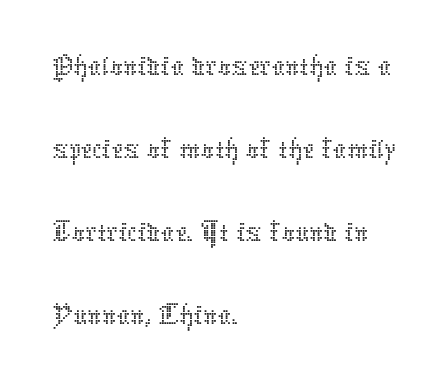
Q: Is the text bold? A: No.
Q: Is the text italic (slanted)? A: No, it is upright.
Q: Is the text underlined? A: No.
Q: How is the paragraph aligned? A: Left-aligned.
Q: Is the spacing between letters normal or unusually wide? A: Normal.
Q: Is the spacing between lines tight, normal or loose? A: Normal.
Q: Width (condensed, normal, or wide)? A: Normal.
Q: Stroke contrast? A: Low.
Q: x-height? A: Medium.
Q: Monospaced? A: No.
